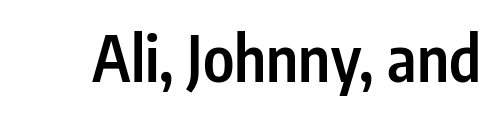
Type without underlining. You could not count columns in this text — the font is proportionally spaced. Tall strokes in this sample are plumb rather than angled. The letterforms sit shoulder to shoulder at normal distance. The sample has been set in demibold, a notch under bold. To sum up the face: it is a sans, with no serifs.
